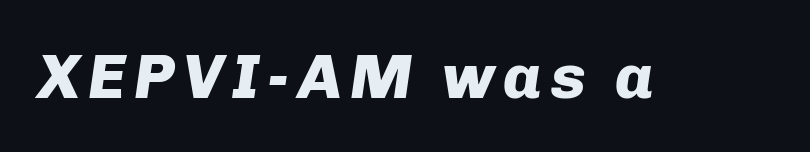
The image shows 63 px heavy type, italic (leaning right); set not underlined; low stroke contrast and a medium x-height.
